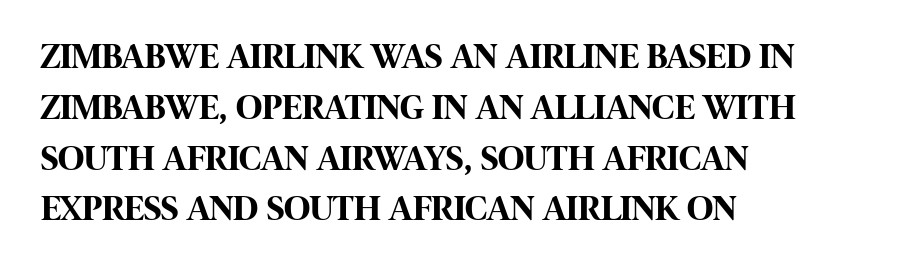
Q: Is the text bold? A: Yes.
Q: Is the text italic (slanted)? A: No, it is upright.
Q: Is the typeface a serif or a sans-serif typeface? A: Sans-serif.
Q: Is the text underlined? A: No.
Q: How is the paragraph aligned? A: Left-aligned.
Q: Is the spacing between letters normal or unusually wide? A: Normal.
Q: Is the spacing between lines tight, normal or loose? A: Normal.
Q: Width (condensed, normal, or wide)? A: Condensed.
Q: Stroke contrast? A: High.
Q: x-height? A: Large.
Q: Monospaced? A: No.
